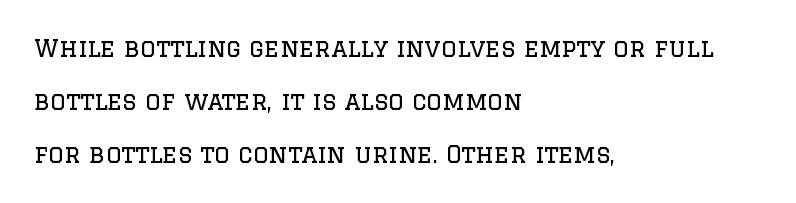
The image shows 24 px text type, upright; set left-aligned, loose line spacing (2.21x), normal letter spacing, not underlined.
